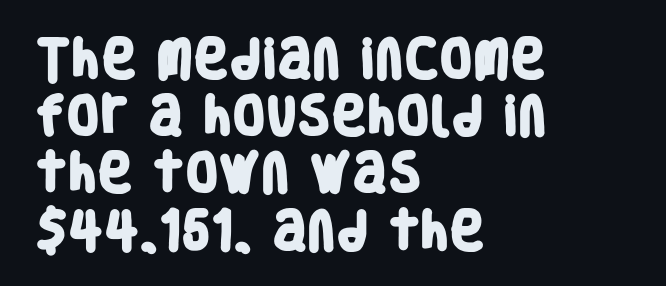
The image shows 43 px heavy, condensed sans-serif type; set left-aligned, normal line spacing (1.33x), normal letter spacing, not underlined; low stroke contrast and a large x-height.
